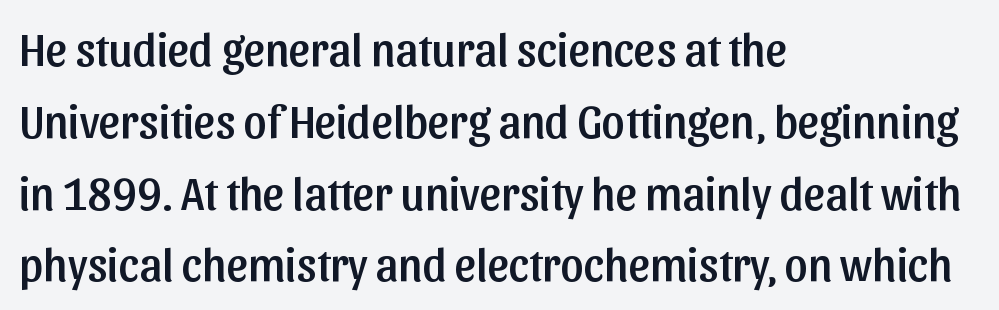
Q: Is the text italic (slanted)? A: No, it is upright.
Q: Is the typeface a serif or a sans-serif typeface? A: Sans-serif.
Q: Is the text underlined? A: No.
Q: How is the paragraph aligned? A: Left-aligned.
Q: Is the spacing between letters normal or unusually wide? A: Normal.
Q: Is the spacing between lines tight, normal or loose? A: Normal.
Q: Width (condensed, normal, or wide)? A: Normal.
Q: Stroke contrast? A: Low.
Q: x-height? A: Medium.
Q: Monospaced? A: No.
